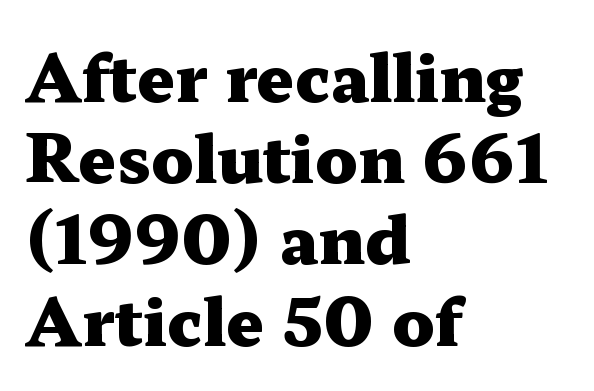
Q: Is the text bold? A: Yes.
Q: Is the text italic (slanted)? A: No, it is upright.
Q: Is the typeface a serif or a sans-serif typeface? A: Serif.
Q: Is the text underlined? A: No.
Q: How is the paragraph aligned? A: Left-aligned.
Q: Is the spacing between letters normal or unusually wide? A: Normal.
Q: Width (condensed, normal, or wide)? A: Wide.
Q: Stroke contrast? A: Medium.
Q: x-height? A: Medium.
Q: Monospaced? A: No.
